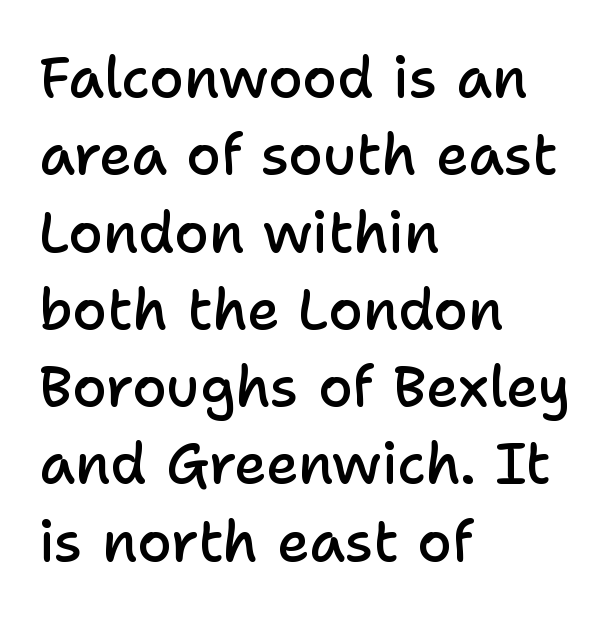
Strokes here are thickened, but only to semibold level. Each letter's strokes conclude bluntly, with no projecting serifs. Is this a fixed-width face? No — the glyphs have proportional, varying widths. The rendering keeps characters at their native spacing. Rule under the text: the space is simply empty. Regarding leading, the lines here are spaced in the standard way.
